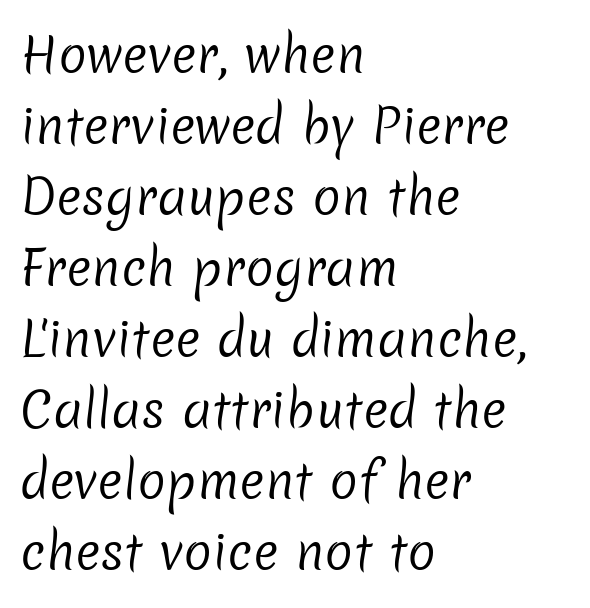
Q: Is the text bold? A: No.
Q: Is the typeface a serif or a sans-serif typeface? A: Sans-serif.
Q: Is the text underlined? A: No.
Q: How is the paragraph aligned? A: Left-aligned.
Q: Is the spacing between letters normal or unusually wide? A: Normal.
Q: Is the spacing between lines tight, normal or loose? A: Normal.
Q: Width (condensed, normal, or wide)? A: Normal.
Q: Stroke contrast? A: Low.
Q: x-height? A: Medium.
Q: Monospaced? A: No.
